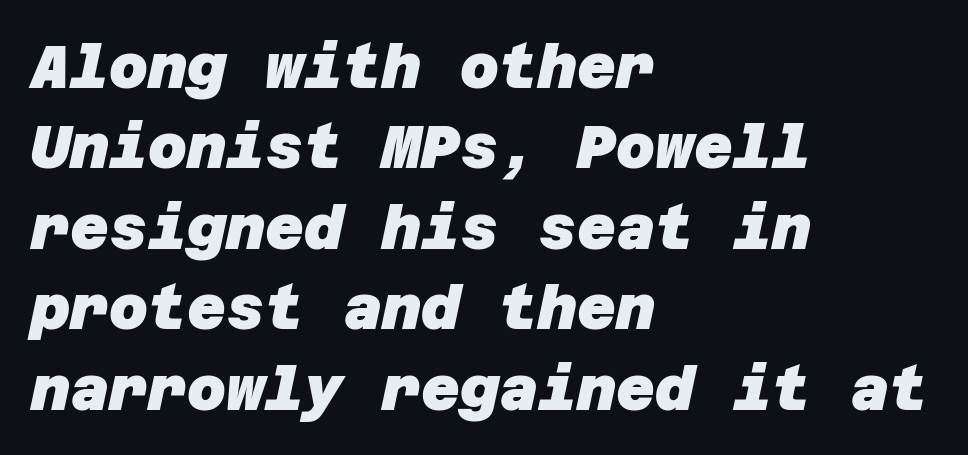
Q: Is the text bold? A: Yes.
Q: Is the typeface a serif or a sans-serif typeface? A: Sans-serif.
Q: Is the text underlined? A: No.
Q: How is the paragraph aligned? A: Left-aligned.
Q: Is the spacing between letters normal or unusually wide? A: Normal.
Q: Is the spacing between lines tight, normal or loose? A: Normal.
Q: Width (condensed, normal, or wide)? A: Normal.
Q: Stroke contrast? A: Low.
Q: x-height? A: Large.
